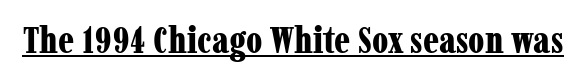
No extra tracking has been applied to these lines. You can tell from the footed stems that serif type was used. Each line of the rendering has a horizontal stroke beneath the glyphs. Italic: no, the glyphs are upright roman.
